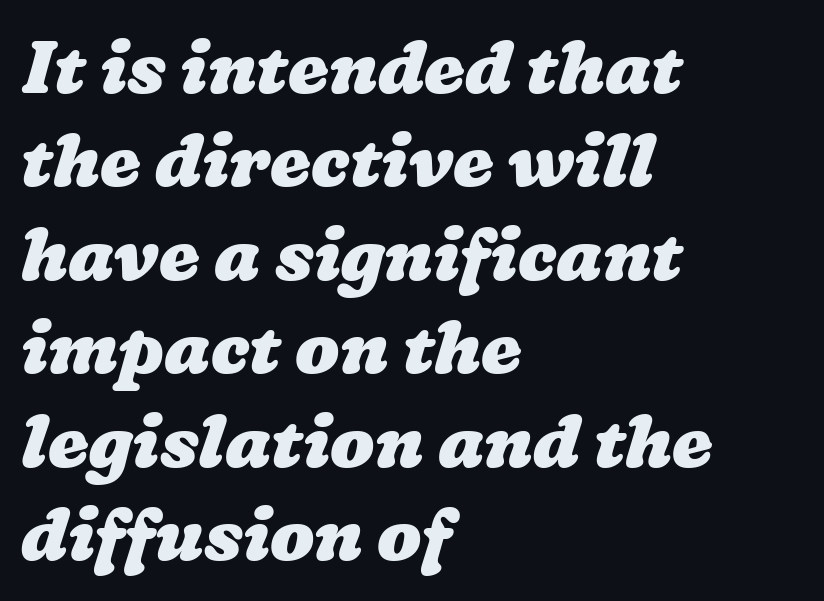
{"bold": "yes", "weight": "heavy", "width": "wide", "stroke_contrast": "low", "x_height": "medium", "monospaced": "no", "underline": "no", "align": "left", "line_spacing": "normal", "line_spacing_ratio": 1.28, "letter_spacing": "normal", "letter_spacing_em": 0.0, "glyph_px": 73}
